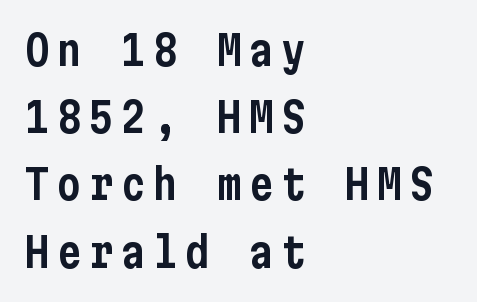
The image shows 41 px condensed sans-serif type, upright; set left-aligned, normal line spacing (1.64x), not underlined; low stroke contrast and a medium x-height.
